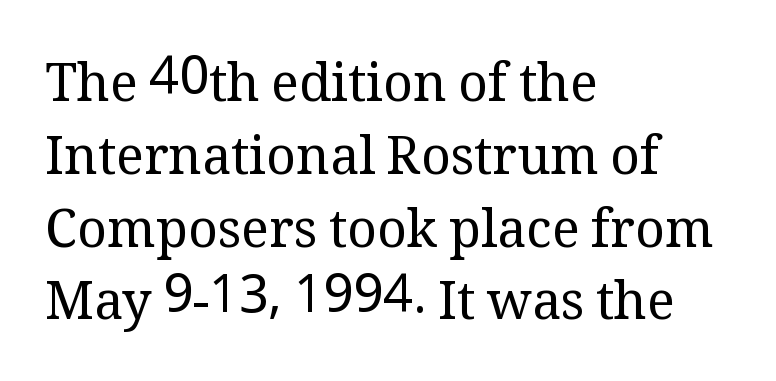
The letters stand upright; this is a roman face. The typesetter chose a ragged-right arrangement here. Plain, unruled lines of type. The strokes carry an ordinary text weight at most.
